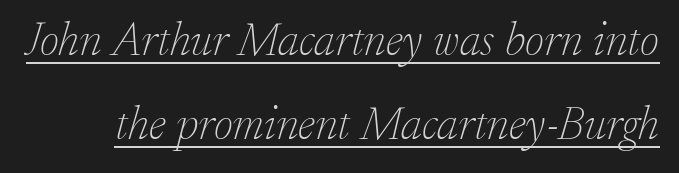
Q: Is the text bold? A: No.
Q: Is the text italic (slanted)? A: Yes, it leans right by about 17 degrees.
Q: Is the typeface a serif or a sans-serif typeface? A: Serif.
Q: Is the text underlined? A: Yes.
Q: Is the spacing between letters normal or unusually wide? A: Normal.
Q: Width (condensed, normal, or wide)? A: Normal.
Q: Stroke contrast? A: Low.
Q: x-height? A: Small.
Q: Monospaced? A: No.
